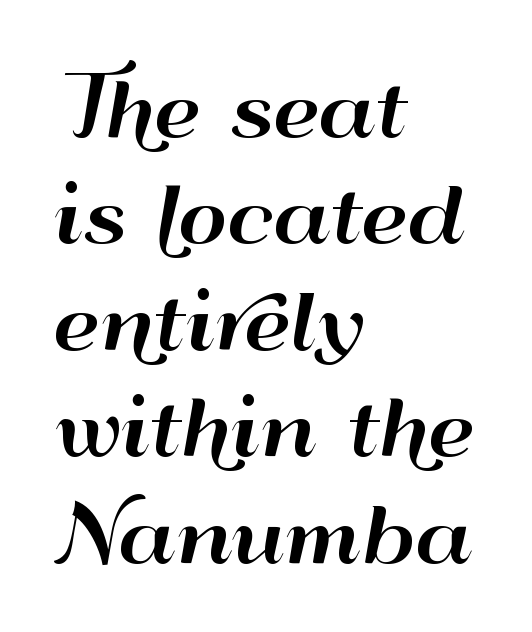
{"serif": "no", "width": "wide", "stroke_contrast": "high", "x_height": "small", "monospaced": "no", "underline": "no", "align": "left", "line_spacing": "normal", "line_spacing_ratio": 1.4, "letter_spacing": "normal", "letter_spacing_em": 0.0, "glyph_px": 76}
